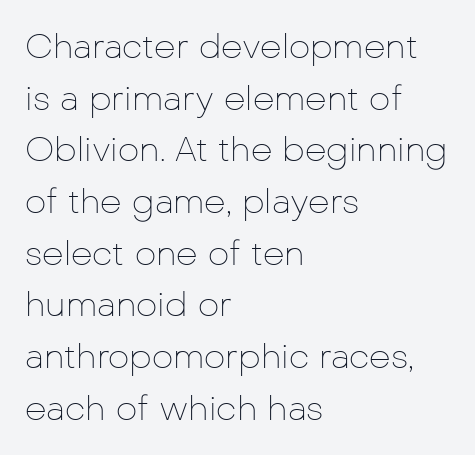
The image shows 34 px thin sans-serif type, upright; set left-aligned, normal line spacing (1.52x), normal letter spacing, not underlined; low stroke contrast and a medium x-height.
